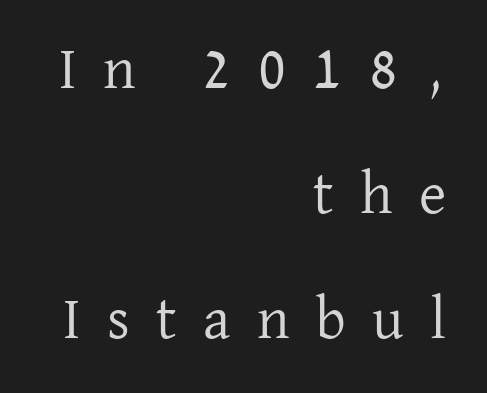
{"serif": "yes", "italic": "no", "bold": "no", "weight": "regular", "width": "normal", "stroke_contrast": "low", "x_height": "medium", "monospaced": "no", "underline": "no", "align": "right", "line_spacing": "loose", "line_spacing_ratio": 2.12, "letter_spacing": "wide", "letter_spacing_em": 0.45, "glyph_px": 59}
